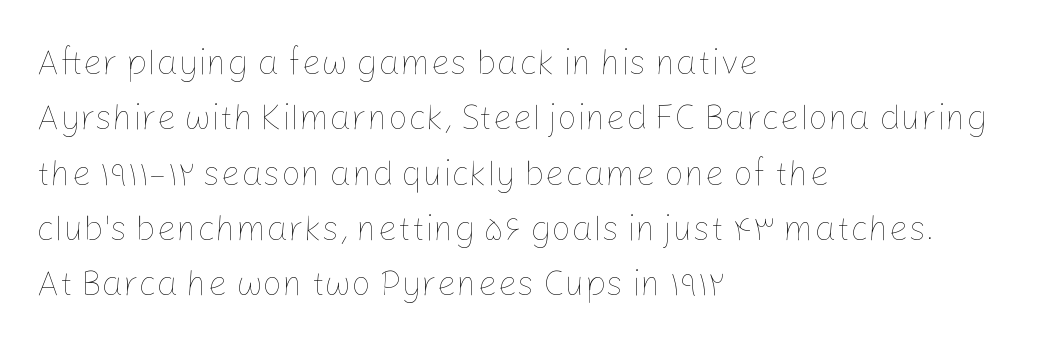
The rows are spaced the way most documents space them. Every character sits straight up, as roman type does. Check under the words: just untouched page. Stroke mass is kept to a normal reading level or below. The text block is weighted toward the left margin, trailing off unevenly rightward. A typesetter would call this proportional, since set widths differ per character.
